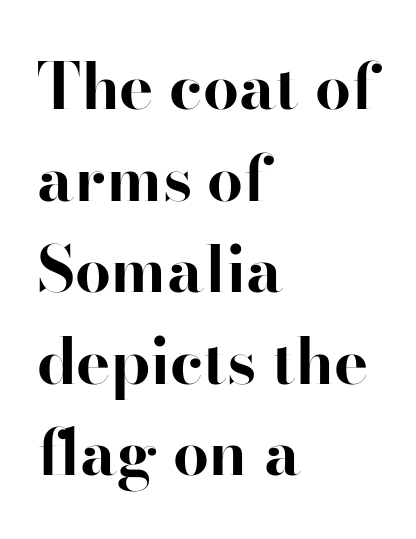
{"serif": "yes", "italic": "no", "bold": "yes", "weight": "bold", "width": "normal", "stroke_contrast": "high", "x_height": "small", "monospaced": "no", "underline": "no", "align": "left", "line_spacing": "normal", "line_spacing_ratio": 1.43, "letter_spacing": "normal", "letter_spacing_em": 0.0, "glyph_px": 64}
